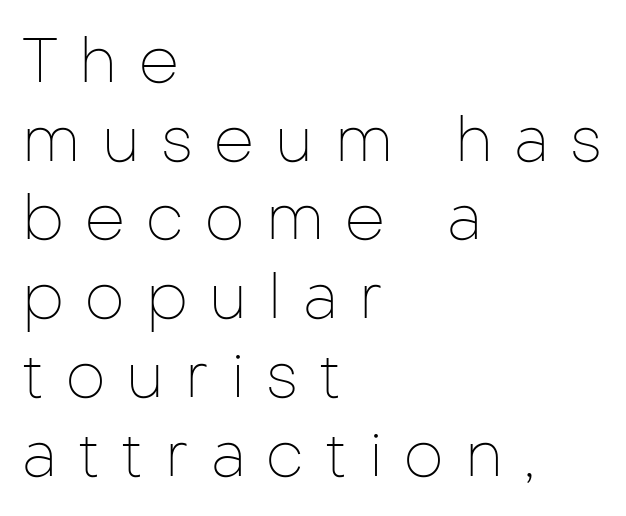
The image shows 63 px thin sans-serif type, upright; set left-aligned, normal line spacing (1.25x), unusually wide letter spacing (+0.34 em), not underlined; low stroke contrast and a medium x-height.
